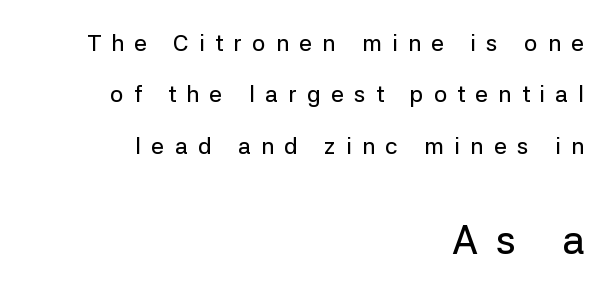
{"serif": "no", "italic": "no", "width": "normal", "stroke_contrast": "low", "x_height": "medium", "monospaced": "no", "underline": "no", "align": "right", "line_spacing": "loose", "line_spacing_ratio": 2.23, "letter_spacing": "wide", "letter_spacing_em": 0.45, "larger_block": "second", "size_ratio": 1.74, "glyph_px": 40}
